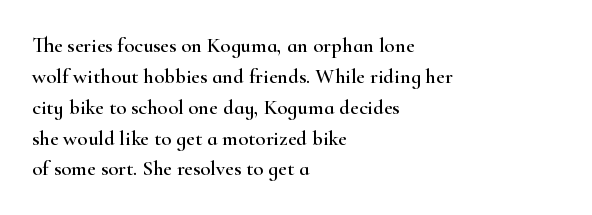
Q: Is the text italic (slanted)? A: No, it is upright.
Q: Is the text underlined? A: No.
Q: How is the paragraph aligned? A: Left-aligned.
Q: Is the spacing between letters normal or unusually wide? A: Normal.
Q: Is the spacing between lines tight, normal or loose? A: Normal.
